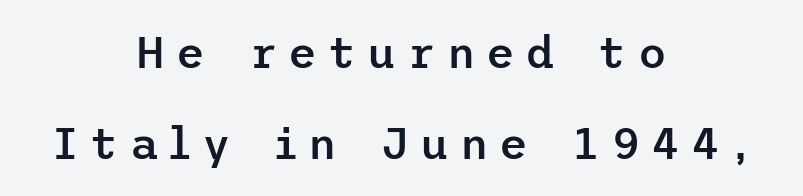
The image shows 44 px semibold sans-serif type, upright; set centered, loose line spacing (2.06x), unusually wide letter spacing (+0.25 em), not underlined; low stroke contrast and a medium x-height.
